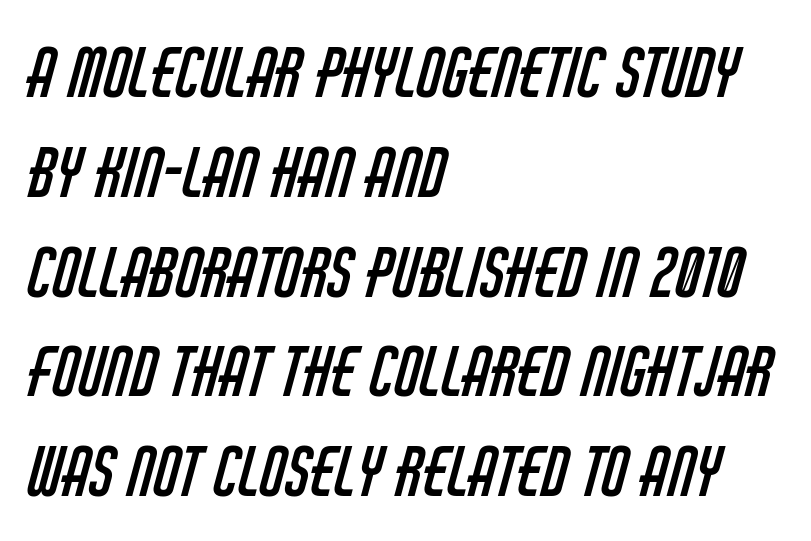
Q: Is the text bold? A: No.
Q: Is the typeface a serif or a sans-serif typeface? A: Sans-serif.
Q: Is the text underlined? A: No.
Q: How is the paragraph aligned? A: Left-aligned.
Q: Is the spacing between letters normal or unusually wide? A: Normal.
Q: Is the spacing between lines tight, normal or loose? A: Normal.
Q: Width (condensed, normal, or wide)? A: Condensed.
Q: Stroke contrast? A: Low.
Q: x-height? A: Large.
Q: Monospaced? A: No.
